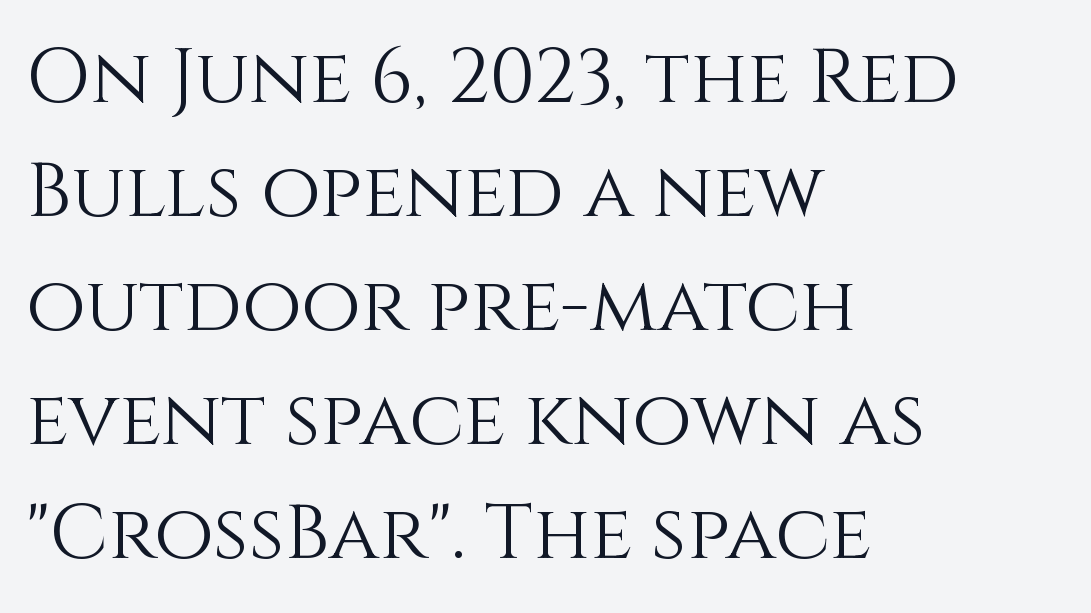
The image shows 77 px light type, upright; set left-aligned, normal line spacing (1.48x), normal letter spacing, not underlined; medium stroke contrast and a large x-height.
